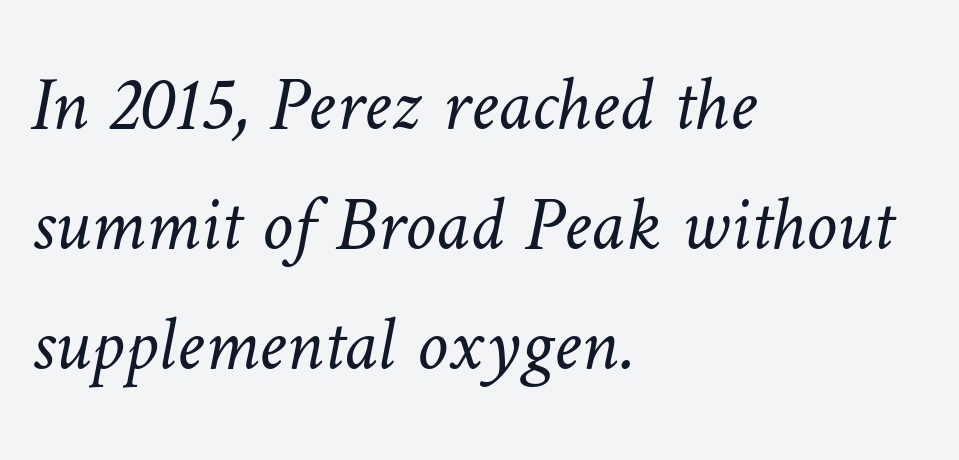
The image shows 78 px light type; set left-aligned, normal line spacing (1.54x), normal letter spacing, not underlined; low stroke contrast and a medium x-height.
